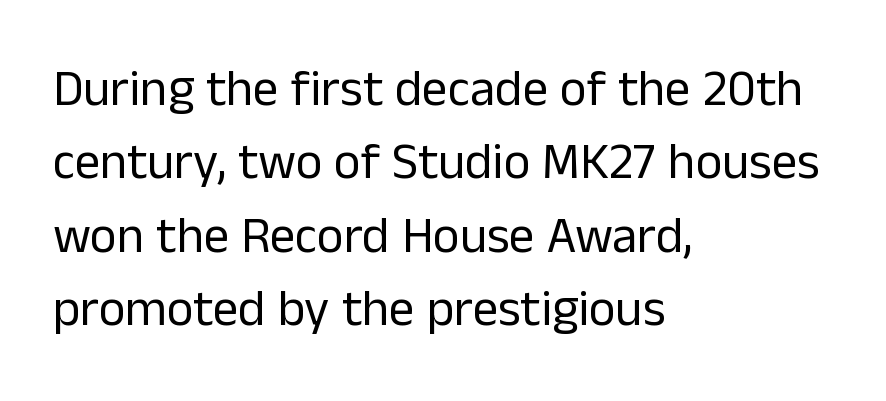
Q: Is the text bold? A: No.
Q: Is the text italic (slanted)? A: No, it is upright.
Q: Is the typeface a serif or a sans-serif typeface? A: Sans-serif.
Q: Is the text underlined? A: No.
Q: How is the paragraph aligned? A: Left-aligned.
Q: Is the spacing between letters normal or unusually wide? A: Normal.
Q: Is the spacing between lines tight, normal or loose? A: Normal.
Q: Width (condensed, normal, or wide)? A: Normal.
Q: Stroke contrast? A: Low.
Q: x-height? A: Medium.
Q: Monospaced? A: No.
